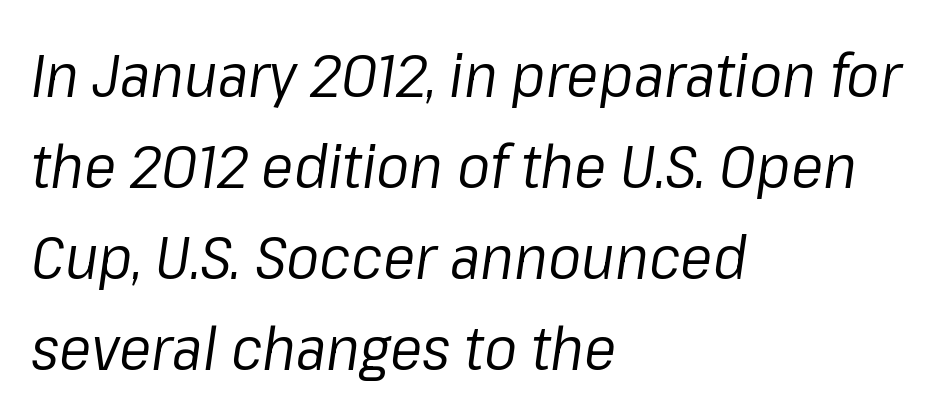
Unbolded letterforms with no extra heft. Default kerning and tracking; the words read as compact shapes. Summary of vertical rhythm: regular, with standard interline spacing. Proportional: the letters do not fall into vertical columns. Underlining? Definitely not there. This is oblique type, the kind used for emphasis or titles.
